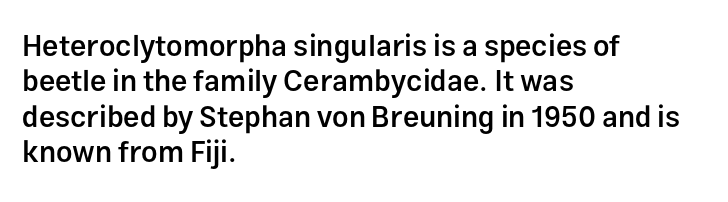
The image shows 29 px semibold sans-serif type, upright; set left-aligned, line spacing 1.22x, normal letter spacing, not underlined; low stroke contrast and a medium x-height.
